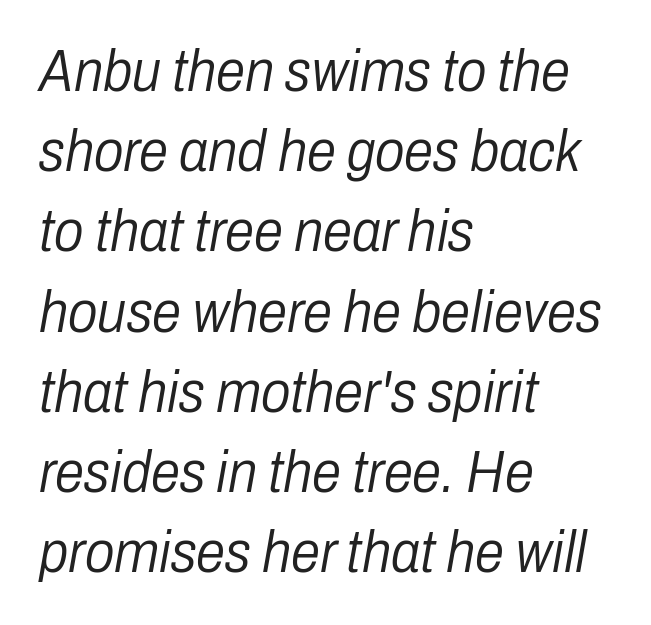
{"italic": "yes", "lean": "right", "slant_degrees": 10, "bold": "no", "weight": "light", "width": "condensed", "stroke_contrast": "low", "x_height": "medium", "monospaced": "no", "underline": "no", "align": "left", "line_spacing": "normal", "line_spacing_ratio": 1.36, "letter_spacing": "normal", "letter_spacing_em": 0.0, "glyph_px": 59}
